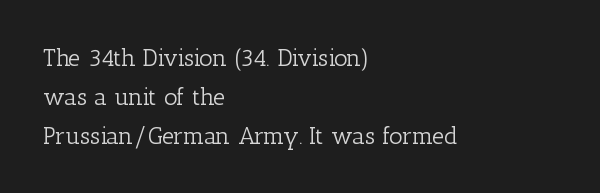
Bare-footed words on every line. Nothing unusual about the tracking: characters are spaced as the font intends. The paragraph has a hard left edge and a soft right edge. Style check: upright.
